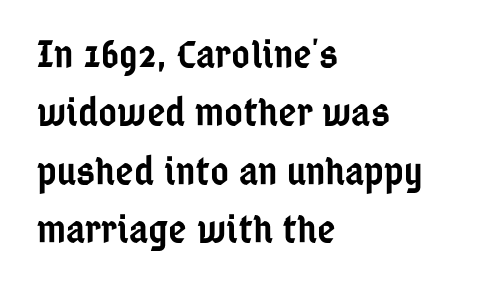
The image shows 40 px semibold, condensed sans-serif type, upright; set left-aligned, normal line spacing (1.46x), normal letter spacing, not underlined; low stroke contrast and a medium x-height.
